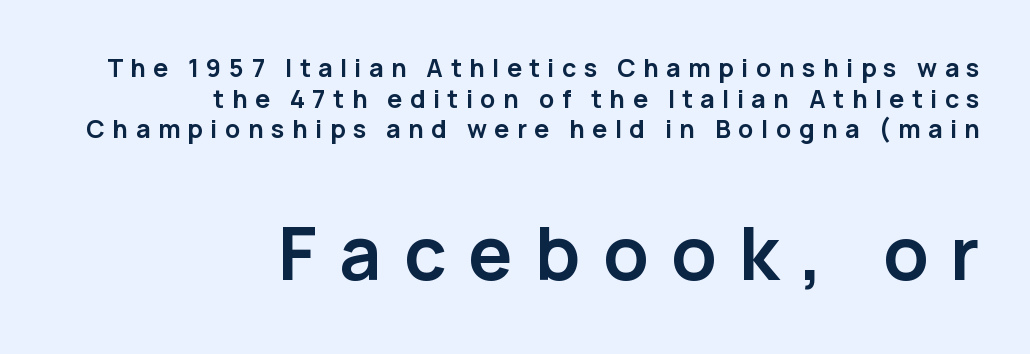
{"serif": "no", "italic": "no", "bold": "yes", "weight": "semibold", "width": "normal", "stroke_contrast": "low", "x_height": "medium", "monospaced": "no", "underline": "no", "align": "right", "line_spacing_ratio": 1.23, "letter_spacing": "wide", "letter_spacing_em": 0.3, "larger_block": "second", "size_ratio": 2.96, "glyph_px": 74}
